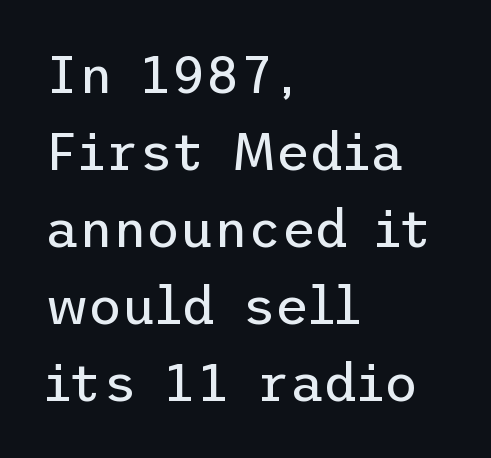
The image shows 52 px regular-weight sans-serif type, upright; set left-aligned, normal line spacing (1.48x), normal letter spacing, not underlined; low stroke contrast and a medium x-height.
